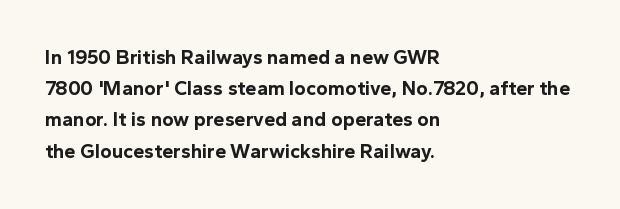
The image shows 20 px bold type, upright; set left-aligned, normal line spacing (1.56x), normal letter spacing, not underlined.
